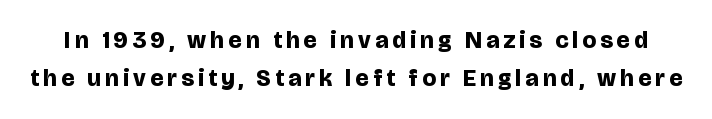
{"italic": "no", "bold": "yes", "underline": "no", "line_spacing": "normal", "line_spacing_ratio": 1.6, "glyph_px": 24}
